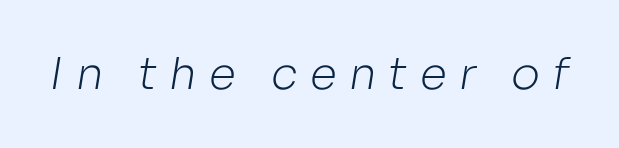
Font category for this specimen: sans-serif. Descender tails drop into unmarked territory. Glyph-to-glyph distance is far greater than everyday printed text. Think of a printed novel: that variable character pitch is what you see here. Think standard paragraph weight, or any step lighter than that.
